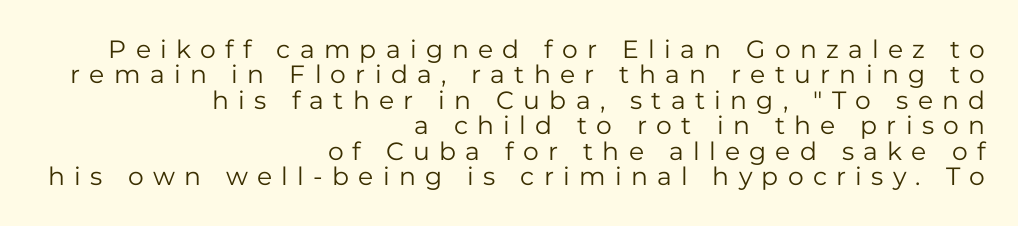
Q: Is the text bold? A: No.
Q: Is the text italic (slanted)? A: No, it is upright.
Q: Is the text underlined? A: No.
Q: How is the paragraph aligned? A: Right-aligned.
Q: Is the spacing between letters normal or unusually wide? A: Unusually wide.
Q: Is the spacing between lines tight, normal or loose? A: Tight.
